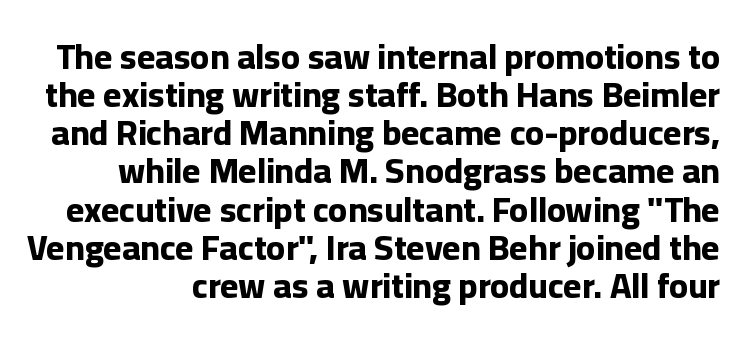
To sum up the face: it is a sans, with no serifs. These words are printed bold, with thick strokes throughout. This sample uses an upright cut, with every glyph sitting square on the baseline. Has an underline been added? It has not. Note the varied advance widths — an 'i' is clearly narrower than an 'm'. A typesetter would call this zero additional tracking.
